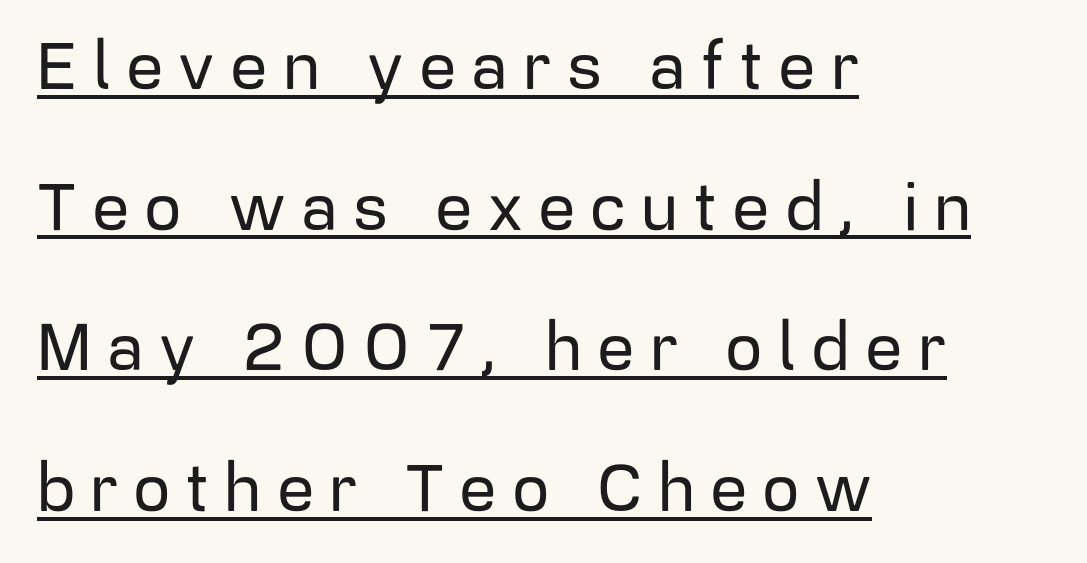
The image shows 66 px sans-serif type, upright; set left-aligned, loose line spacing (2.13x), unusually wide letter spacing (+0.23 em), underlined; low stroke contrast and a medium x-height.
